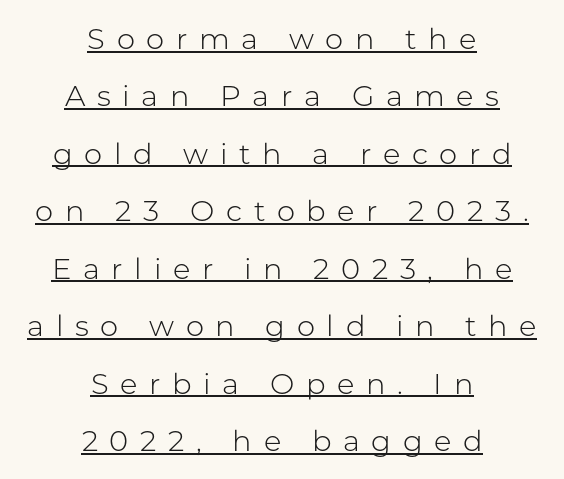
{"serif": "no", "italic": "no", "bold": "no", "weight": "light", "width": "normal", "stroke_contrast": "low", "x_height": "medium", "monospaced": "no", "underline": "yes", "align": "center", "line_spacing": "loose", "line_spacing_ratio": 1.98, "letter_spacing": "wide", "letter_spacing_em": 0.4, "glyph_px": 29}
